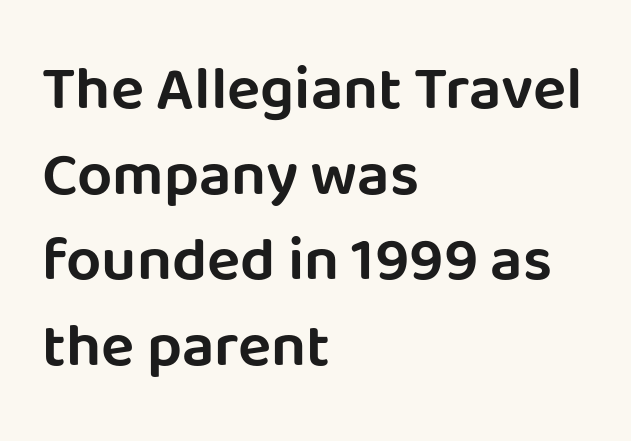
{"serif": "no", "italic": "no", "width": "normal", "stroke_contrast": "low", "x_height": "large", "monospaced": "no", "underline": "no", "align": "left", "line_spacing": "normal", "line_spacing_ratio": 1.38, "letter_spacing": "normal", "letter_spacing_em": 0.0, "glyph_px": 62}
